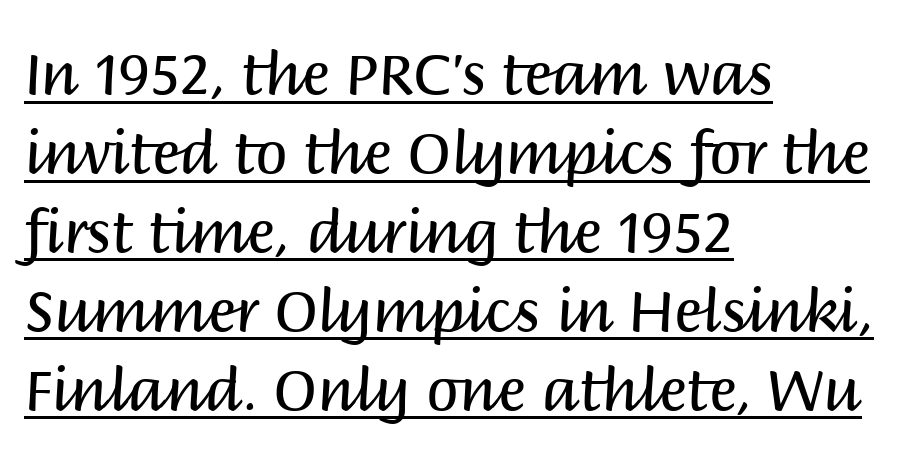
No letter is thick-stroked: the sample isn't bold. Caption: lettering with a line underneath. I'd call this a sans setting — the letters go barefoot. Vertical spacing — default.
